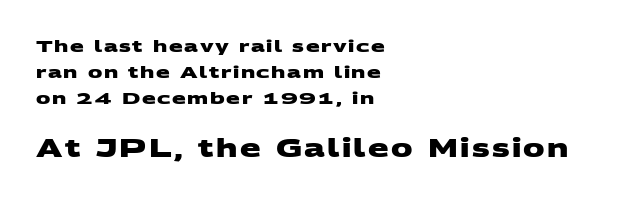
Descenders are the only things crossing below the line. Is there much room between lines? A standard amount, neither cramped nor airy. The block sitting lower on the canvas is the one with enlarged characters. How heavy is the stroke? Heavy — this is a bold. These lines stack with their left ends in a neat column.
